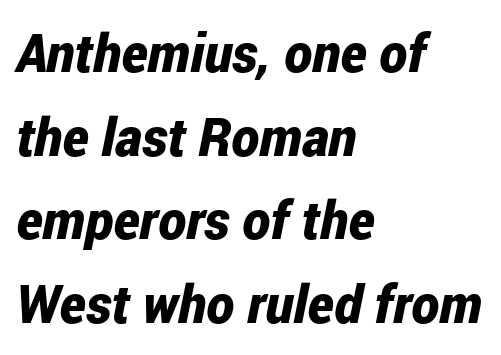
What stands out about the letter spacing? Nothing — it is the standard amount. How would I describe the line gaps? Plain and ordinary. Do the characters align in a grid? No, the font is proportional. Looking at the ascenders, they clearly lean.
